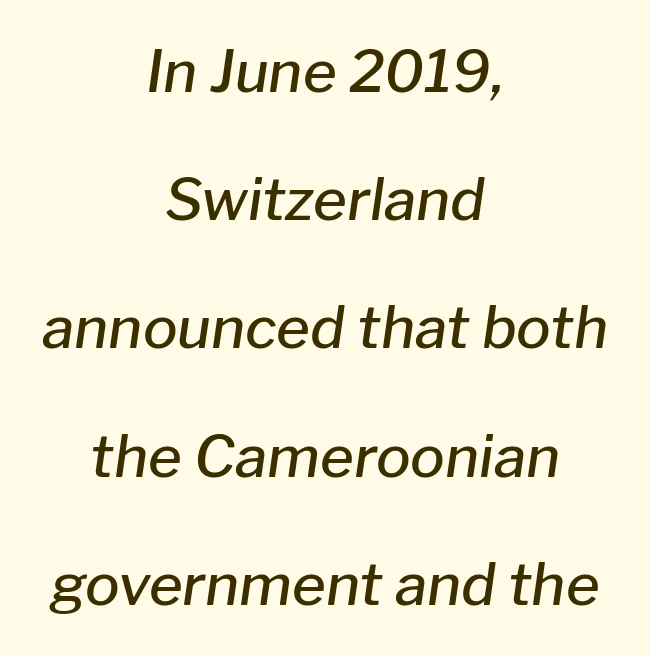
You could call the tracking neutral — neither tight nor loose. Bare-footed words on every line. Summary of weight: moderately heavy, a semibold. If you drew a line through each stem, it would be angled. One-word summary of the alignment: center.
